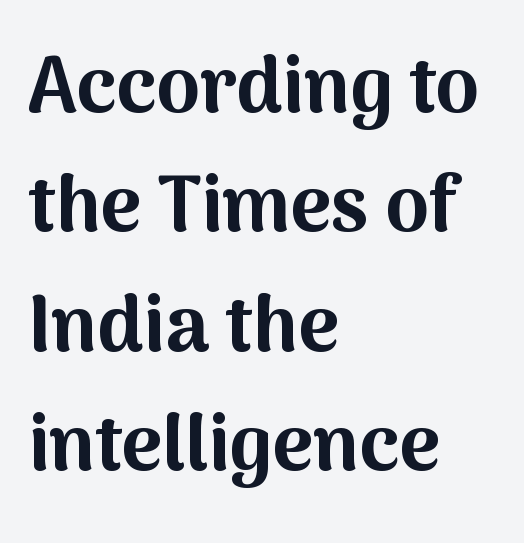
The strokes are fattened all the way to bold. Which margin do the lines hug? The left one — the right edge is uneven. The letters carry no serifs — their stems end cleanly without finishing strokes. If you drew a line through each stem, it would be perfectly vertical.
